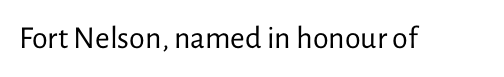
{"serif": "no", "italic": "no", "bold": "no", "weight": "regular", "width": "normal", "stroke_contrast": "low", "x_height": "medium", "monospaced": "no", "underline": "no", "letter_spacing": "normal", "letter_spacing_em": 0.0, "glyph_px": 32}
